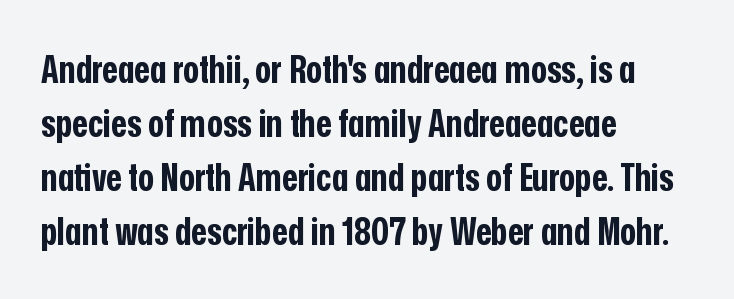
Q: Is the text bold? A: Yes.
Q: Is the text italic (slanted)? A: No, it is upright.
Q: Is the typeface a serif or a sans-serif typeface? A: Sans-serif.
Q: Is the text underlined? A: No.
Q: How is the paragraph aligned? A: Left-aligned.
Q: Is the spacing between letters normal or unusually wide? A: Normal.
Q: Is the spacing between lines tight, normal or loose? A: Normal.
Q: Width (condensed, normal, or wide)? A: Condensed.
Q: Stroke contrast? A: Low.
Q: x-height? A: Medium.
Q: Monospaced? A: No.
